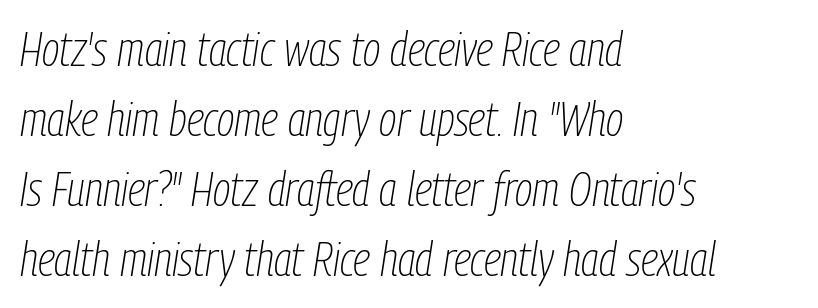
{"italic": "yes", "lean": "right", "slant_degrees": 9, "bold": "no", "weight": "thin", "width": "condensed", "stroke_contrast": "low", "x_height": "medium", "monospaced": "no", "underline": "no", "align": "left", "line_spacing": "normal", "line_spacing_ratio": 1.49, "letter_spacing": "normal", "letter_spacing_em": 0.0, "glyph_px": 47}
